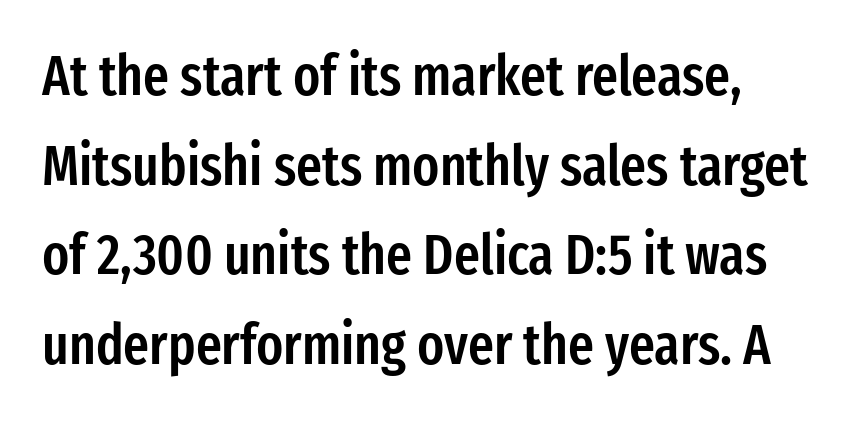
The image shows 56 px semibold, condensed sans-serif type, upright; set left-aligned, normal line spacing (1.6x), normal letter spacing, not underlined; low stroke contrast and a medium x-height.
